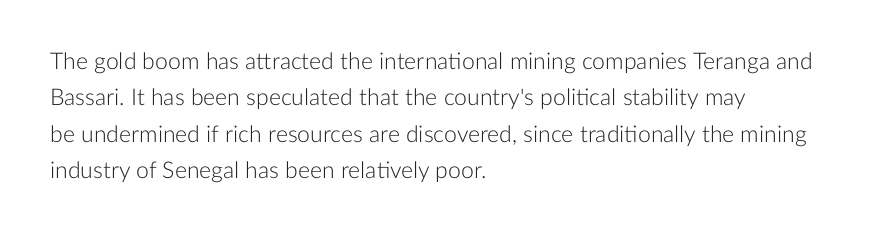
The image shows 23 px text type, upright; set left-aligned, normal line spacing (1.58x), normal letter spacing, not underlined.
